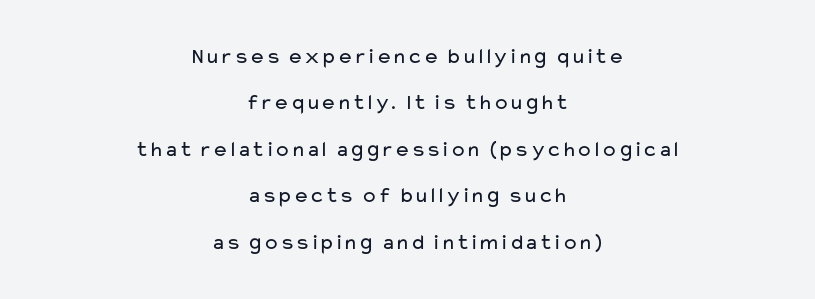
The leading is generous, giving the passage an open texture. Is this a heavy cut? Hardly; it is regular or lighter. In terms of letterspacing, this is plain default setting. Posture: straight, roman, zero tilt. No word sits above an underline.
